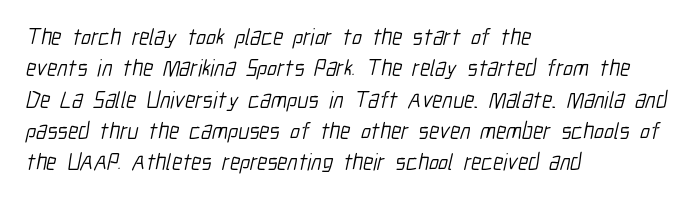
Q: Is the text bold? A: No.
Q: Is the text underlined? A: No.
Q: How is the paragraph aligned? A: Left-aligned.
Q: Is the spacing between letters normal or unusually wide? A: Normal.
Q: Is the spacing between lines tight, normal or loose? A: Normal.
